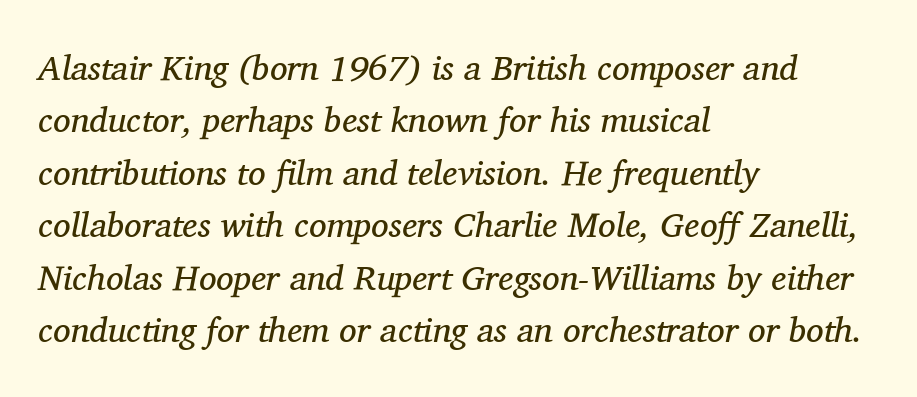
The image shows 35 px regular-weight serif type, italic (leaning right); set left-aligned, normal line spacing (1.5x), normal letter spacing, not underlined; medium stroke contrast and a medium x-height.
